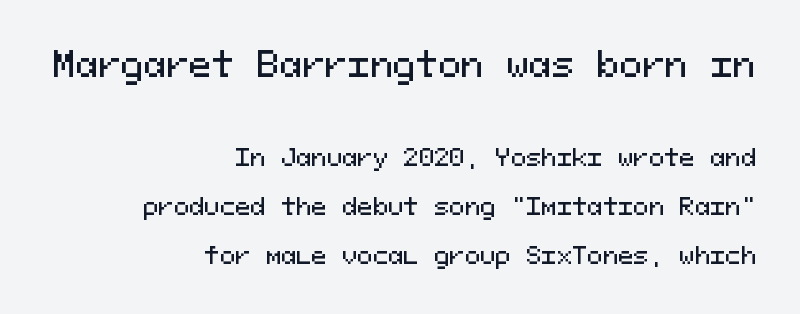
{"serif": "no", "italic": "no", "width": "normal", "stroke_contrast": "medium", "x_height": "medium", "monospaced": "yes", "underline": "no", "align": "right", "line_spacing": "loose", "line_spacing_ratio": 2.14, "letter_spacing": "normal", "letter_spacing_em": 0.0, "larger_block": "first", "size_ratio": 1.48, "glyph_px": 34}
